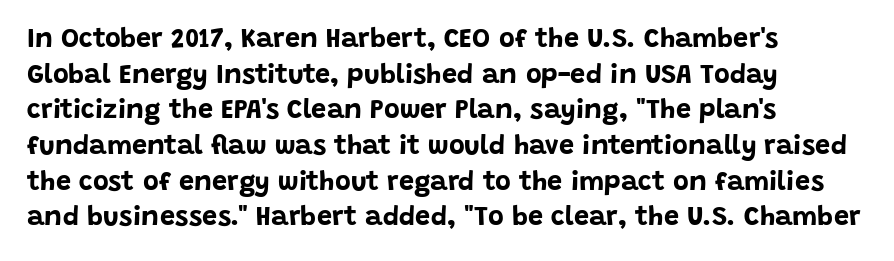
A typesetter would call this leading conventional body-copy spacing. Standard letterfit; no display-style spreading of the glyphs. The axis of the letterforms is exactly vertical. Typeset ragged right — the left edge is the straight one. Clear beneath every line of the passage. Each glyph is drawn with heavy, bold strokes.
